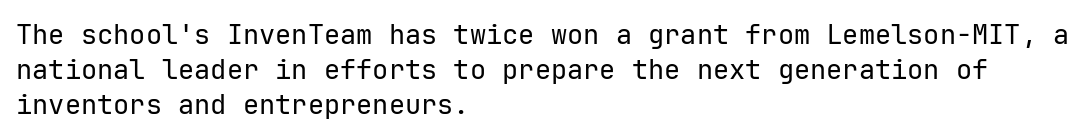
{"italic": "no", "bold": "no", "underline": "no", "align": "left", "line_spacing": "normal", "line_spacing_ratio": 1.3, "letter_spacing": "normal", "letter_spacing_em": 0.0, "glyph_px": 27}
